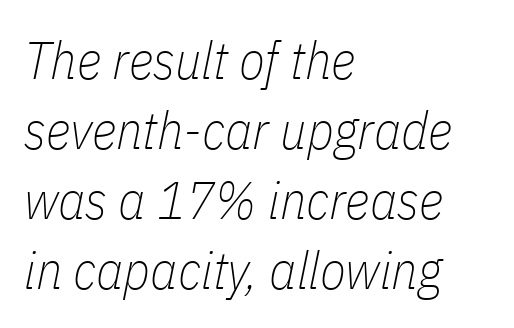
The image shows 53 px thin, condensed type, italic (leaning right); set left-aligned, normal line spacing (1.32x), normal letter spacing, not underlined; low stroke contrast and a medium x-height.
